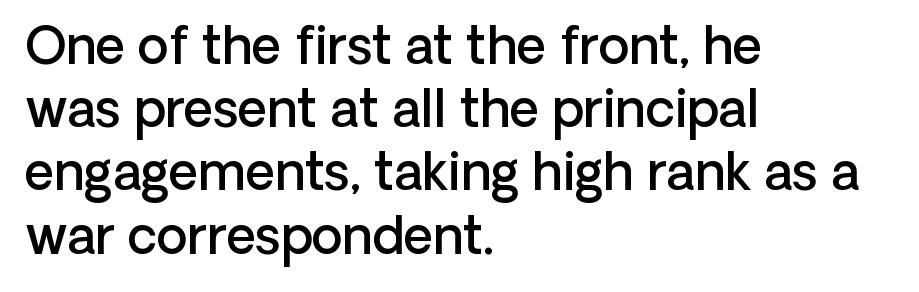
The image shows 51 px semibold sans-serif type, upright; set left-aligned, line spacing 1.24x, normal letter spacing, not underlined; low stroke contrast and a medium x-height.
